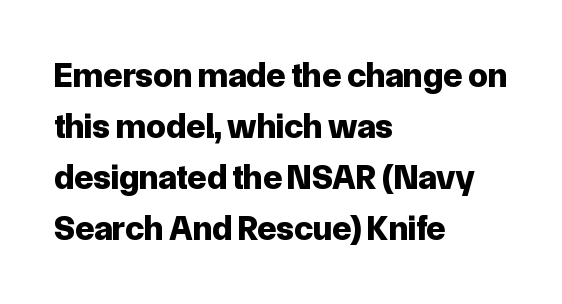
The image shows 35 px bold sans-serif type, upright; set left-aligned, normal line spacing (1.46x), normal letter spacing, not underlined; low stroke contrast and a medium x-height.
